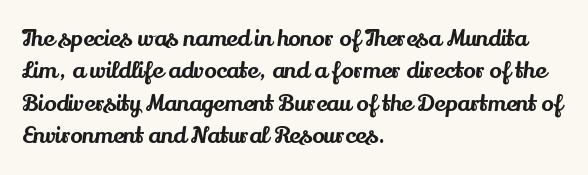
Q: Is the text italic (slanted)? A: Yes.
Q: Is the text underlined? A: No.
Q: How is the paragraph aligned? A: Left-aligned.
Q: Is the spacing between letters normal or unusually wide? A: Normal.
Q: Is the spacing between lines tight, normal or loose? A: Normal.
